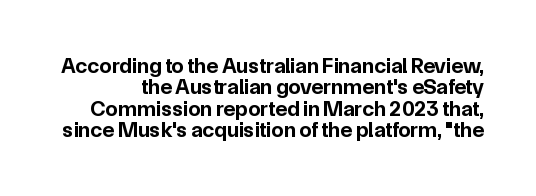
The image shows 22 px bold type, upright; set tight line spacing (0.97x), normal letter spacing, not underlined.
